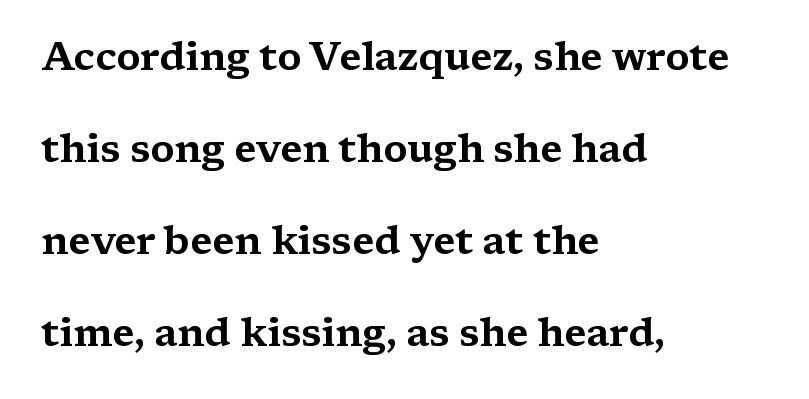
Q: Is the text italic (slanted)? A: No, it is upright.
Q: Is the typeface a serif or a sans-serif typeface? A: Serif.
Q: Is the text underlined? A: No.
Q: How is the paragraph aligned? A: Left-aligned.
Q: Is the spacing between letters normal or unusually wide? A: Normal.
Q: Is the spacing between lines tight, normal or loose? A: Loose.
Q: Width (condensed, normal, or wide)? A: Wide.
Q: Stroke contrast? A: Medium.
Q: x-height? A: Medium.
Q: Monospaced? A: No.
